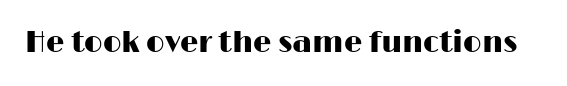
The image shows 29 px wide sans-serif type, upright; set normal letter spacing, not underlined; high stroke contrast and a medium x-height.
